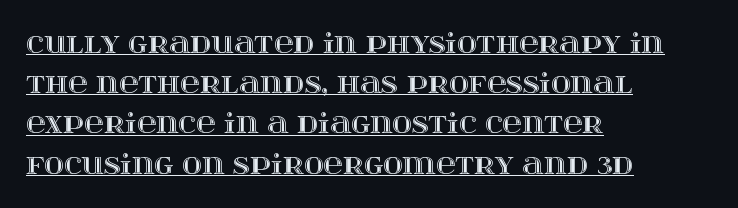
{"italic": "no", "underline": "yes", "align": "left", "line_spacing": "normal", "line_spacing_ratio": 1.49, "letter_spacing": "normal", "letter_spacing_em": 0.0, "glyph_px": 27}
